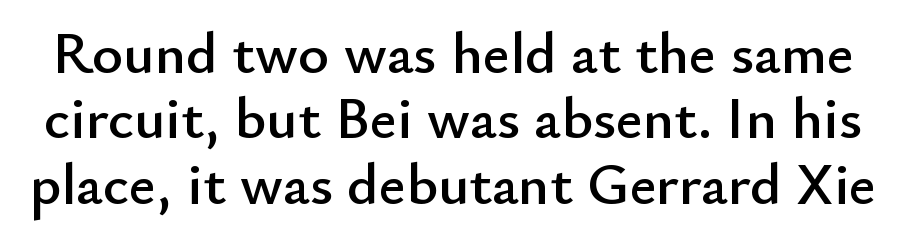
The rendering uses natural spacing where letterforms have individual widths. Type style note: lacks serifs. Spacing between characters is what you'd get straight out of the box. Honestly, there is no underline to notice here at all. The passage shown stacks its lines with hardly any gap. The typography opts for an upright posture over an oblique one.
